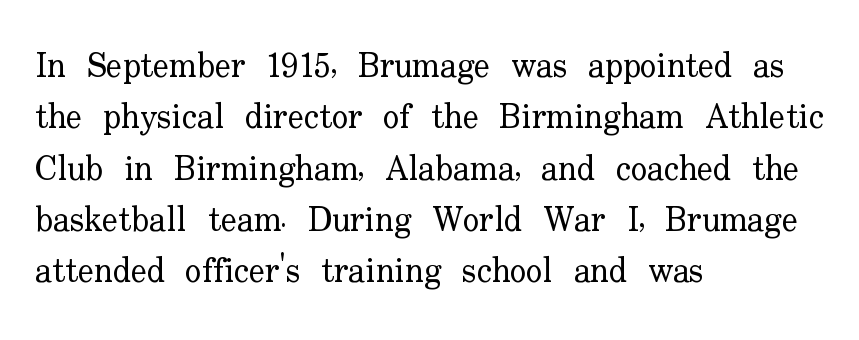
{"serif": "yes", "italic": "no", "bold": "no", "weight": "regular", "width": "normal", "stroke_contrast": "low", "x_height": "small", "monospaced": "no", "underline": "no", "align": "left", "line_spacing": "normal", "line_spacing_ratio": 1.51, "letter_spacing": "normal", "letter_spacing_em": 0.0, "glyph_px": 34}
